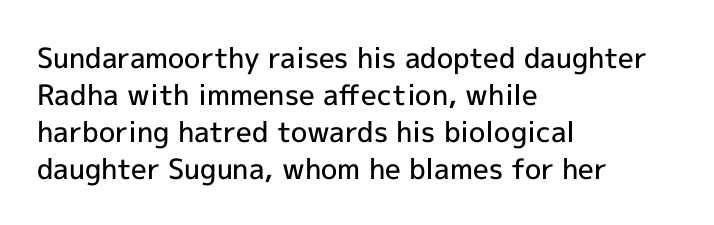
{"serif": "no", "italic": "no", "bold": "semi", "weight": "semibold", "width": "normal", "x_height": "medium", "monospaced": "no", "underline": "no", "align": "left", "line_spacing": "normal", "line_spacing_ratio": 1.32, "letter_spacing": "normal", "letter_spacing_em": 0.0, "glyph_px": 28}
